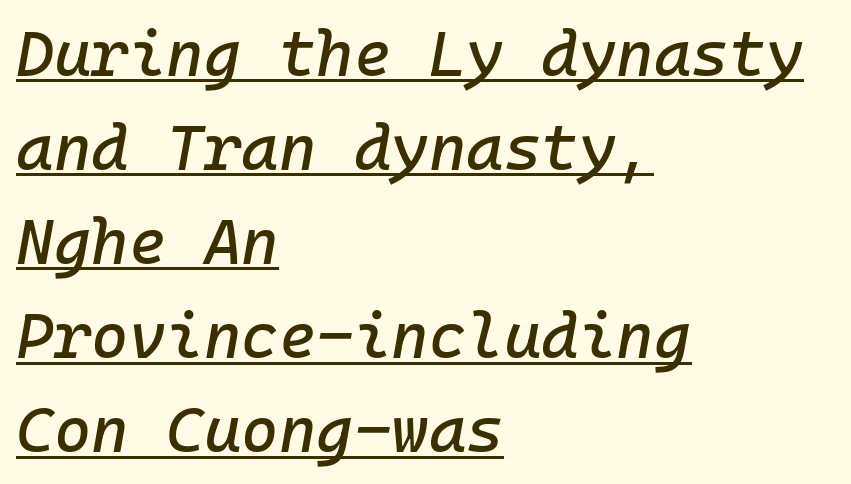
The setting favours the left margin, as ordinary paragraphs usually do. Like a heading marked for emphasis, these lines bear an underscore. You can tell it's italic because the verticals aren't actually vertical. Honestly, the row spacing looks completely unremarkable.
